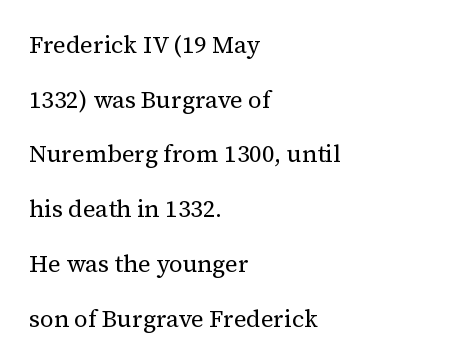
The image shows 24 px text type, upright; set left-aligned, loose line spacing (2.28x), normal letter spacing, not underlined.
